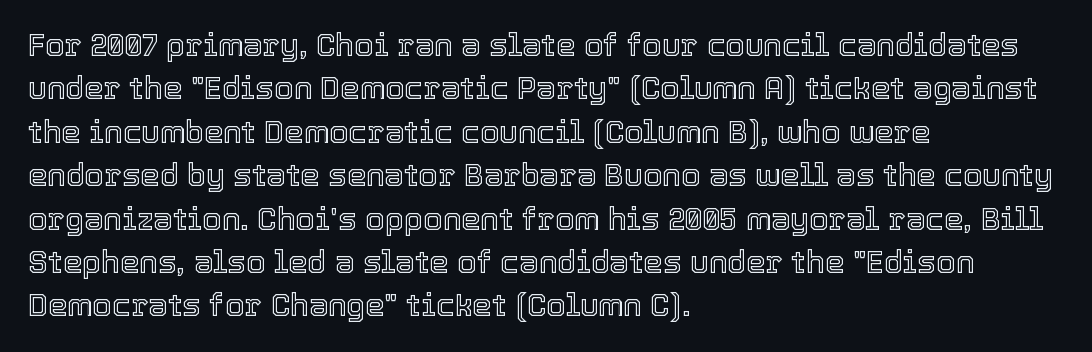
Q: Is the text italic (slanted)? A: No, it is upright.
Q: Is the text underlined? A: No.
Q: How is the paragraph aligned? A: Left-aligned.
Q: Is the spacing between letters normal or unusually wide? A: Normal.
Q: Is the spacing between lines tight, normal or loose? A: Normal.
Q: Width (condensed, normal, or wide)? A: Normal.
Q: x-height? A: Medium.
Q: Monospaced? A: No.
